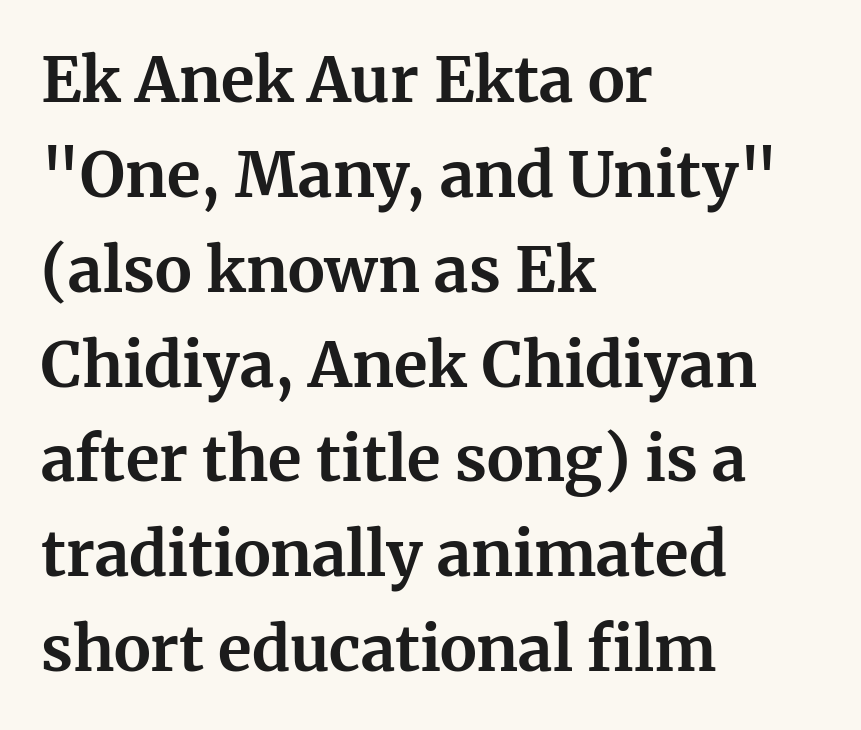
{"serif": "yes", "italic": "no", "bold": "yes", "weight": "bold", "width": "normal", "stroke_contrast": "medium", "x_height": "medium", "monospaced": "no", "underline": "no", "align": "left", "line_spacing": "normal", "line_spacing_ratio": 1.53, "letter_spacing": "normal", "letter_spacing_em": 0.0, "glyph_px": 62}
